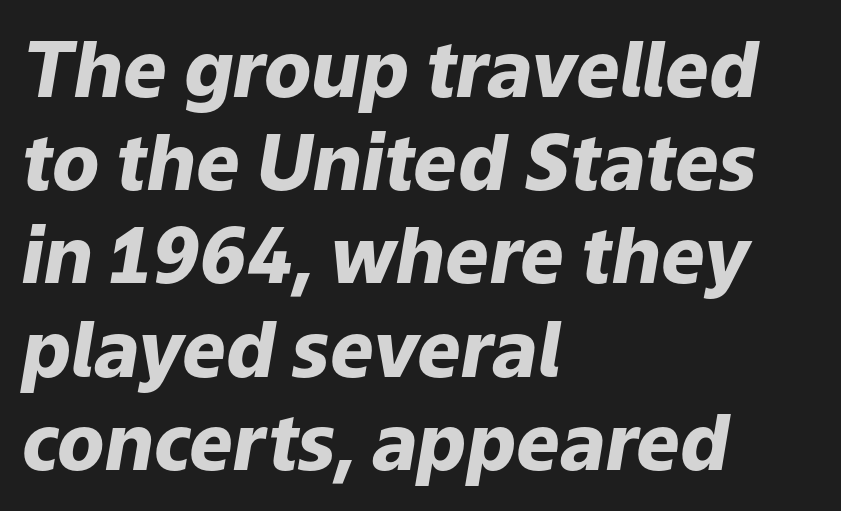
Is the block centered? No — it sits flush against the left margin. Would a proofreader flag this as italicized? Yes. Descender tails drop into unmarked territory. Glyph-to-glyph distance matches everyday printed text. A full-strength bold gives these letters their thick strokes.
